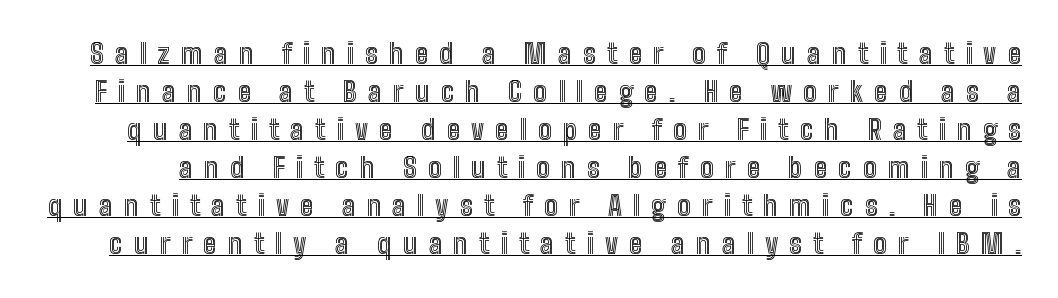
The image shows 27 px text type, upright; set normal line spacing (1.41x), unusually wide letter spacing (+0.42 em), underlined.
